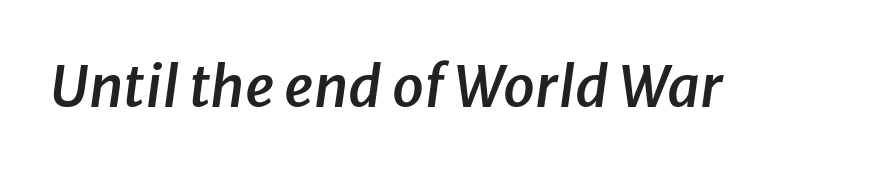
The image shows 57 px semibold type, italic (leaning right); set normal letter spacing, not underlined; low stroke contrast and a medium x-height.
